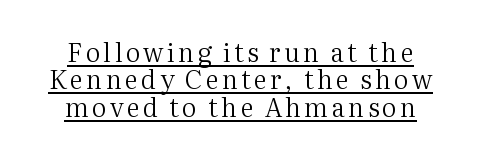
The image shows 26 px text type, upright; set centered, tight line spacing (1.05x), underlined.
